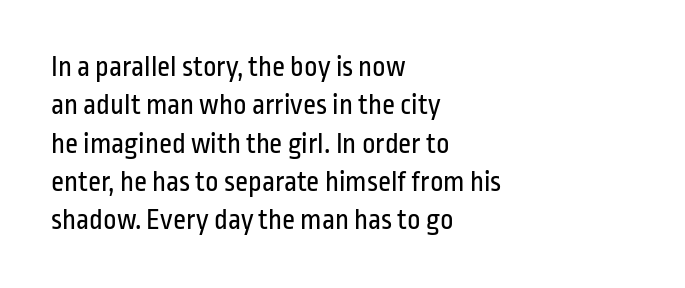
The image shows 29 px regular-weight, condensed sans-serif type, upright; set left-aligned, normal line spacing (1.32x), normal letter spacing, not underlined; low stroke contrast and a medium x-height.
